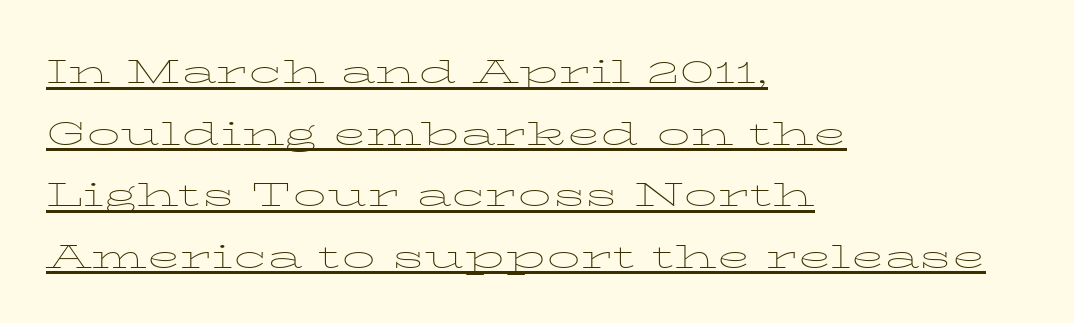
The image shows 44 px thin, wide type, upright; set left-aligned, normal line spacing (1.4x), normal letter spacing, underlined; low stroke contrast and a medium x-height.
